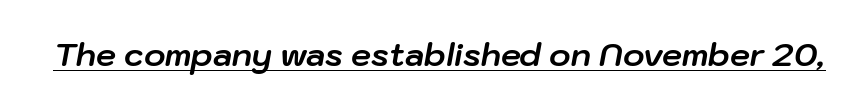
Q: Is the text bold? A: Yes.
Q: Is the text italic (slanted)? A: Yes, it leans right by about 10 degrees.
Q: Is the text underlined? A: Yes.
Q: Is the spacing between letters normal or unusually wide? A: Normal.
Q: Width (condensed, normal, or wide)? A: Normal.
Q: Stroke contrast? A: Low.
Q: x-height? A: Medium.
Q: Monospaced? A: No.
